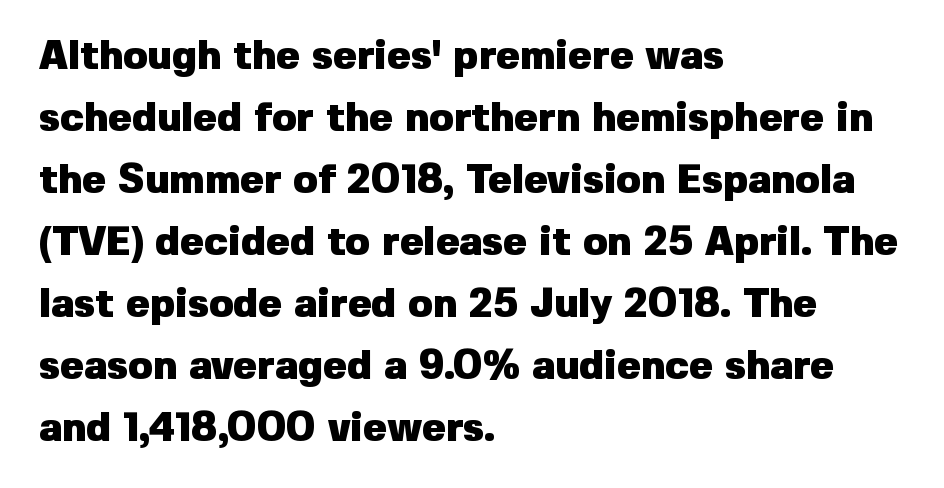
{"serif": "no", "italic": "no", "bold": "yes", "weight": "heavy", "width": "normal", "stroke_contrast": "low", "x_height": "medium", "monospaced": "no", "underline": "no", "align": "left", "line_spacing": "normal", "line_spacing_ratio": 1.55, "letter_spacing": "normal", "letter_spacing_em": 0.0, "glyph_px": 40}
